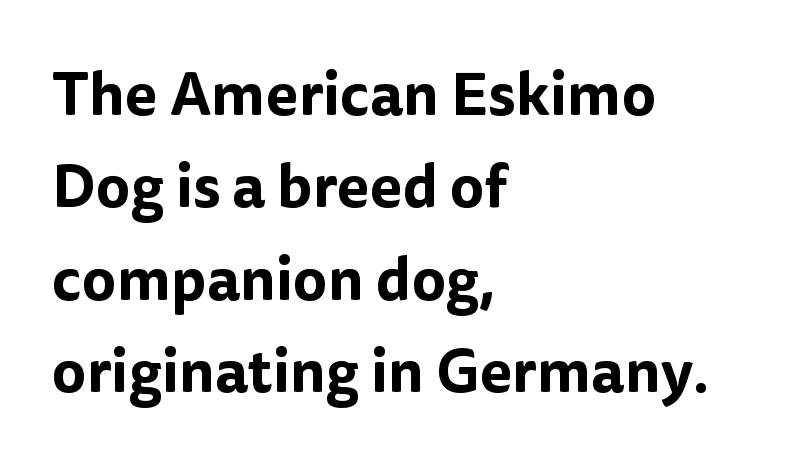
Q: Is the text italic (slanted)? A: No, it is upright.
Q: Is the typeface a serif or a sans-serif typeface? A: Sans-serif.
Q: Is the text underlined? A: No.
Q: How is the paragraph aligned? A: Left-aligned.
Q: Is the spacing between letters normal or unusually wide? A: Normal.
Q: Is the spacing between lines tight, normal or loose? A: Normal.
Q: Width (condensed, normal, or wide)? A: Normal.
Q: Stroke contrast? A: Low.
Q: x-height? A: Medium.
Q: Monospaced? A: No.
